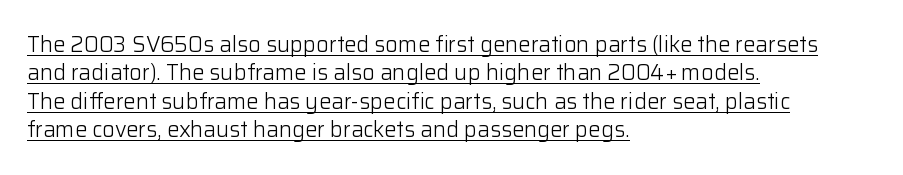
The image shows 22 px text type, upright; set left-aligned, normal line spacing (1.29x), normal letter spacing, underlined.
